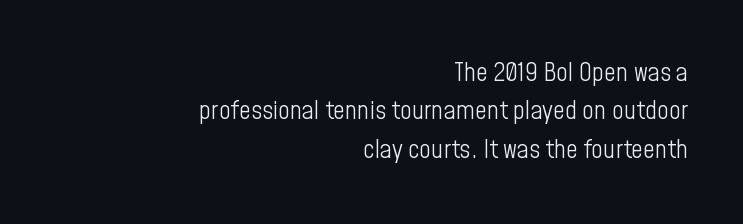
Q: Is the text bold? A: No.
Q: Is the text italic (slanted)? A: No, it is upright.
Q: Is the text underlined? A: No.
Q: How is the paragraph aligned? A: Right-aligned.
Q: Is the spacing between letters normal or unusually wide? A: Normal.
Q: Is the spacing between lines tight, normal or loose? A: Normal.
